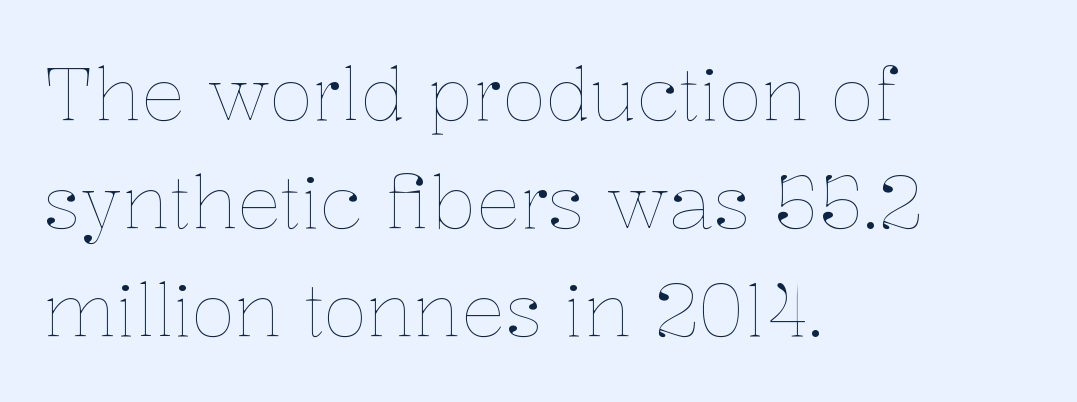
The image shows 73 px thin type, upright; set left-aligned, normal line spacing (1.48x), normal letter spacing, not underlined; low stroke contrast and a medium x-height.
